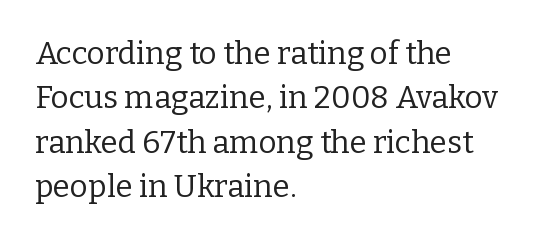
Q: Is the text bold? A: No.
Q: Is the text italic (slanted)? A: No, it is upright.
Q: Is the typeface a serif or a sans-serif typeface? A: Serif.
Q: Is the text underlined? A: No.
Q: How is the paragraph aligned? A: Left-aligned.
Q: Is the spacing between letters normal or unusually wide? A: Normal.
Q: Is the spacing between lines tight, normal or loose? A: Normal.
Q: Width (condensed, normal, or wide)? A: Normal.
Q: Stroke contrast? A: Low.
Q: x-height? A: Medium.
Q: Monospaced? A: No.
